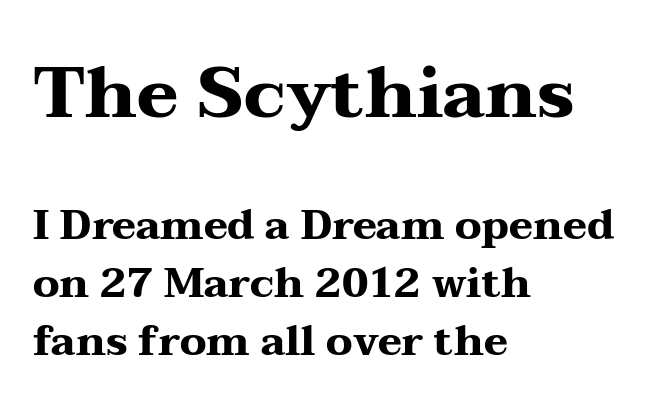
Q: Is the text bold? A: Yes.
Q: Is the text italic (slanted)? A: No, it is upright.
Q: Is the typeface a serif or a sans-serif typeface? A: Serif.
Q: Is the text underlined? A: No.
Q: How is the paragraph aligned? A: Left-aligned.
Q: Is the spacing between letters normal or unusually wide? A: Normal.
Q: Is the spacing between lines tight, normal or loose? A: Normal.
Q: Which block of text is set in a larger size, the first (top) or the second (bottom)? A: The first (top) one.
Q: Width (condensed, normal, or wide)? A: Wide.
Q: Stroke contrast? A: Medium.
Q: x-height? A: Medium.
Q: Monospaced? A: No.
